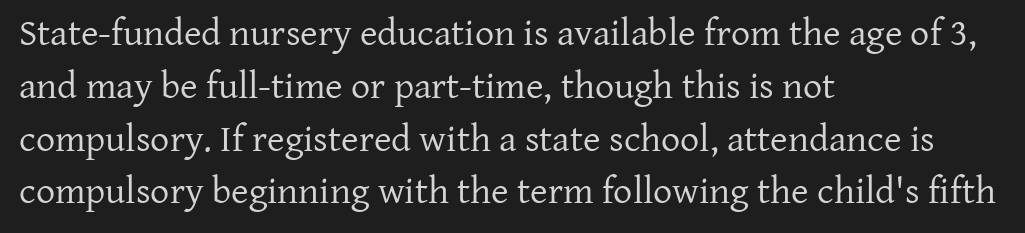
Q: Is the text bold? A: No.
Q: Is the text italic (slanted)? A: No, it is upright.
Q: Is the typeface a serif or a sans-serif typeface? A: Serif.
Q: Is the text underlined? A: No.
Q: How is the paragraph aligned? A: Left-aligned.
Q: Is the spacing between letters normal or unusually wide? A: Normal.
Q: Is the spacing between lines tight, normal or loose? A: Normal.
Q: Width (condensed, normal, or wide)? A: Normal.
Q: Stroke contrast? A: Low.
Q: x-height? A: Medium.
Q: Monospaced? A: No.
